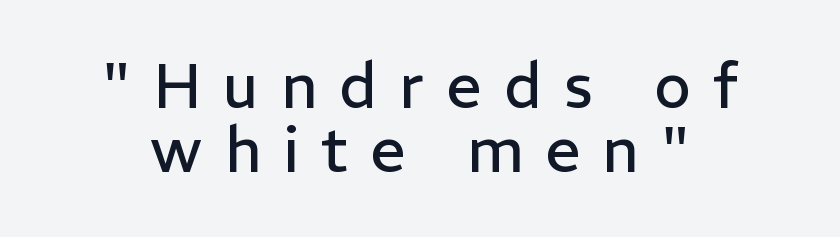
Characters follow at a spacing far wider than the type designer built in. Anything drawn beneath the words? Only blank space. Notice how the stems are strictly vertical — no italics here. The letters advance in unequal steps, a hallmark of proportional type.
